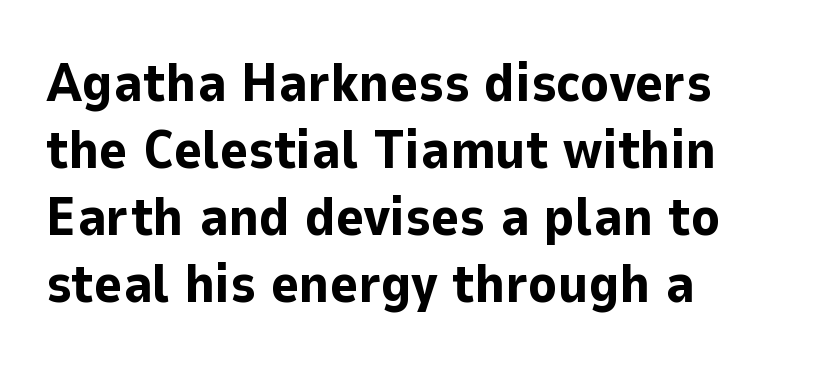
Is there any slant? The stems are plumb. A clean baseline with only descenders dipping below it. No feet cap the strokes, marking this as sans-serif type. A typesetter would call this proportional, since set widths differ per character. Words appear dense and cohesive because spacing is normal.
